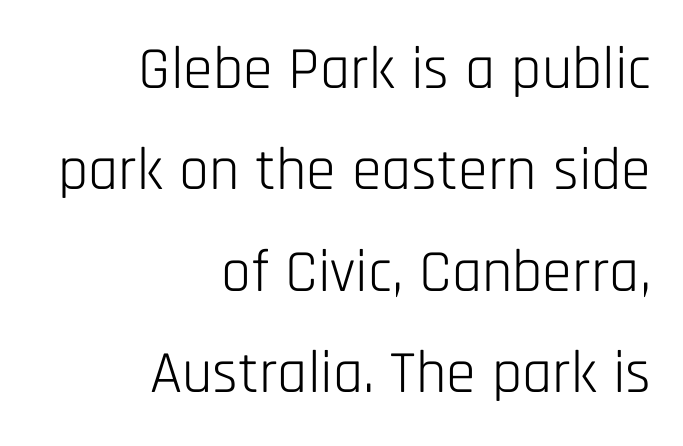
The image shows 60 px light, condensed sans-serif type, upright; set right-aligned, normal line spacing (1.69x), normal letter spacing, not underlined; low stroke contrast and a large x-height.
